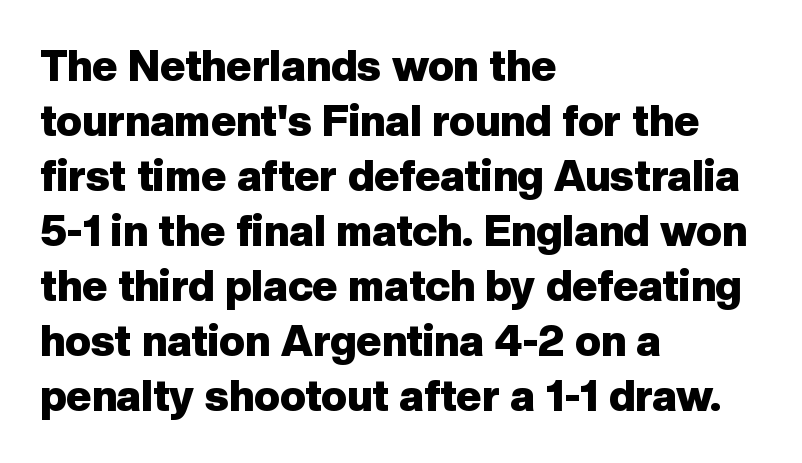
The passage shown has conventional tracking throughout. Chunky letters — that's bold for sure. The strip under each line holds only bare page. This is roman type, the default non-slanted kind. The line-height multiplier appears to be the usual default. A typesetter would call this proportional, since set widths differ per character.
